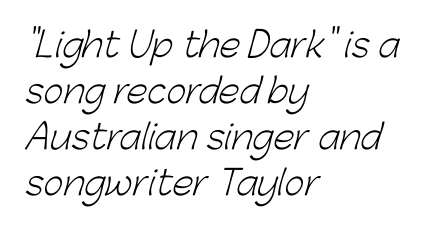
Q: Is the text bold? A: No.
Q: Is the typeface a serif or a sans-serif typeface? A: Sans-serif.
Q: Is the text underlined? A: No.
Q: How is the paragraph aligned? A: Left-aligned.
Q: Is the spacing between letters normal or unusually wide? A: Normal.
Q: Is the spacing between lines tight, normal or loose? A: Normal.
Q: Width (condensed, normal, or wide)? A: Normal.
Q: Stroke contrast? A: Low.
Q: x-height? A: Medium.
Q: Monospaced? A: No.
